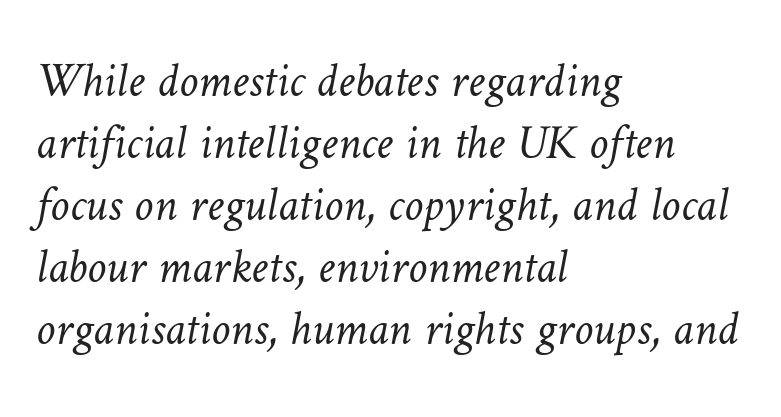
Where is the straight margin? On the left. Students, observe: this is what conventionally led text looks like. Standard letterfit; no display-style spreading of the glyphs. The foot of each line stays bare and open.
